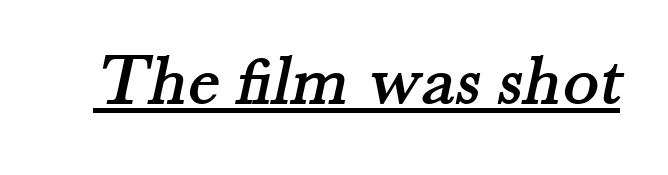
Q: Is the typeface a serif or a sans-serif typeface? A: Serif.
Q: Is the text underlined? A: Yes.
Q: Is the spacing between letters normal or unusually wide? A: Normal.
Q: Width (condensed, normal, or wide)? A: Normal.
Q: Stroke contrast? A: Medium.
Q: x-height? A: Small.
Q: Monospaced? A: No.
